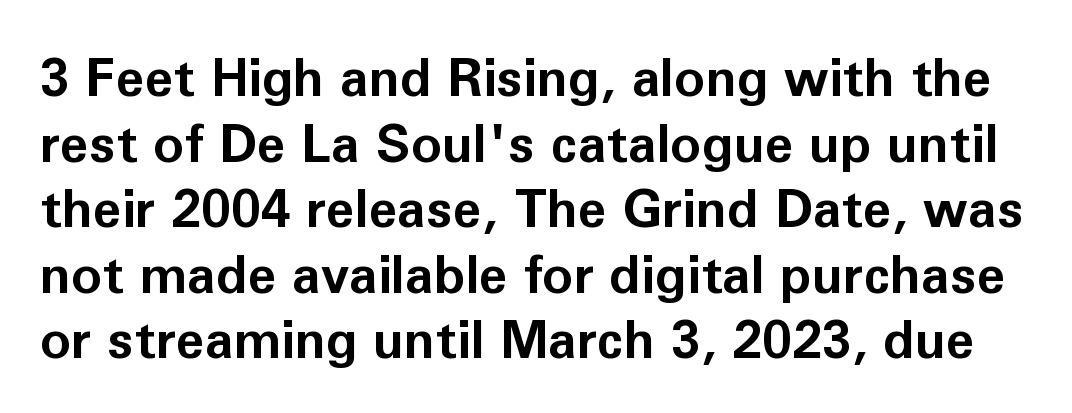
{"serif": "no", "italic": "no", "bold": "yes", "weight": "bold", "width": "normal", "stroke_contrast": "low", "x_height": "medium", "monospaced": "no", "underline": "no", "line_spacing": "normal", "line_spacing_ratio": 1.26, "letter_spacing": "normal", "letter_spacing_em": 0.0, "glyph_px": 52}
